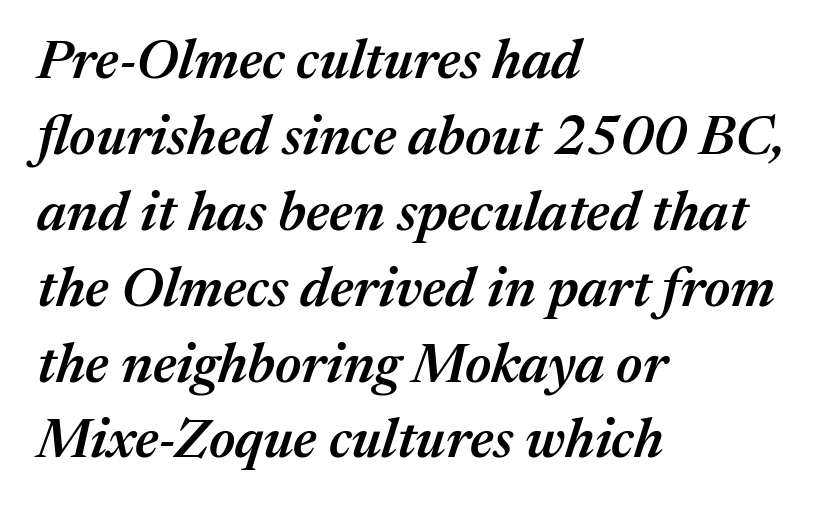
The image shows 55 px semibold type, italic (leaning right); set left-aligned, normal line spacing (1.38x), normal letter spacing, not underlined; medium stroke contrast and a medium x-height.
